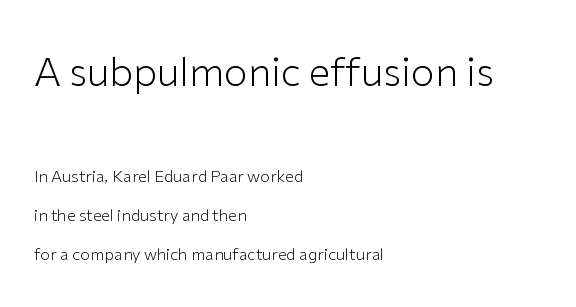
Nothing unusual about the tracking: characters are spaced as the font intends. Notice how the passage keeps a crisp vertical edge on the left only. Nope, no serifs anywhere on these letters. Underlining? Definitely not there. Reading top to bottom, the characters get smaller at the block break. Line spacing here is loose.
